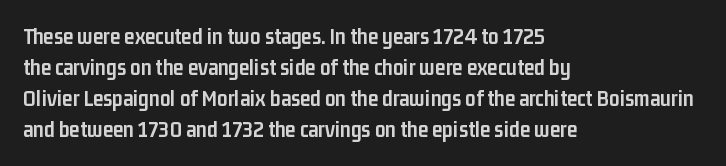
Q: Is the text bold? A: Yes.
Q: Is the text italic (slanted)? A: No, it is upright.
Q: Is the text underlined? A: No.
Q: How is the paragraph aligned? A: Left-aligned.
Q: Is the spacing between letters normal or unusually wide? A: Normal.
Q: Is the spacing between lines tight, normal or loose? A: Normal.
